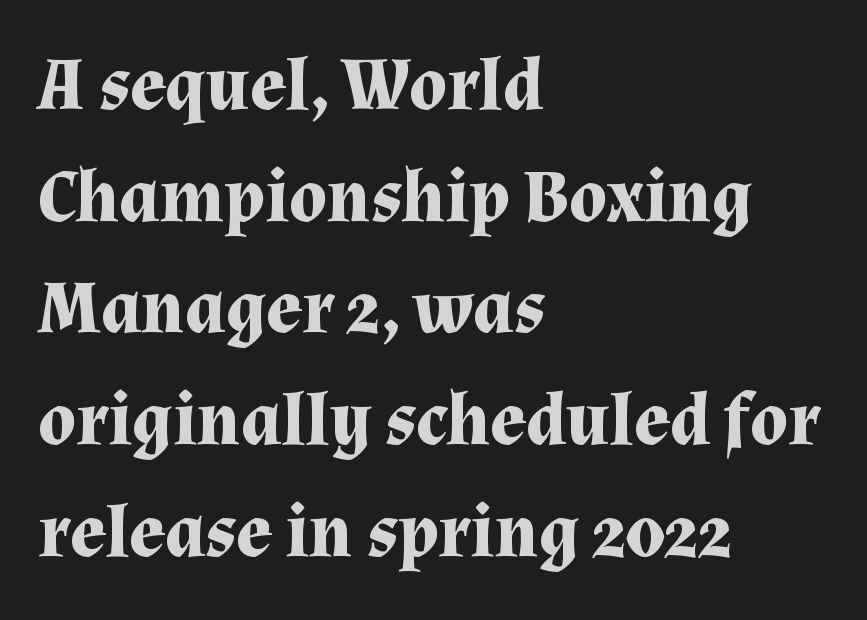
Q: Is the text bold? A: Yes.
Q: Is the text italic (slanted)? A: No, it is upright.
Q: Is the typeface a serif or a sans-serif typeface? A: Serif.
Q: Is the text underlined? A: No.
Q: How is the paragraph aligned? A: Left-aligned.
Q: Is the spacing between letters normal or unusually wide? A: Normal.
Q: Is the spacing between lines tight, normal or loose? A: Normal.
Q: Width (condensed, normal, or wide)? A: Normal.
Q: Stroke contrast? A: Medium.
Q: x-height? A: Medium.
Q: Monospaced? A: No.
